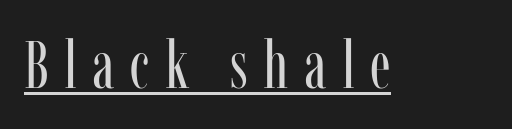
Stroke thickness stays within the range of a standard reading face or lighter. The rendering uses natural spacing where letterforms have individual widths. Words appear elongated and porous because spacing is wide. Stroke terminals: seriffed. A typesetter would mark this as roman, not italic.
